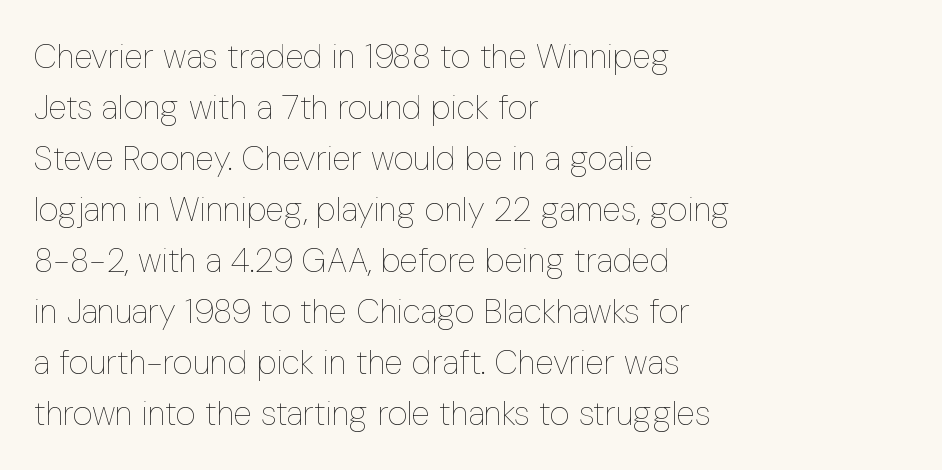
The image shows 34 px thin, condensed type, upright; set left-aligned, normal line spacing (1.5x), normal letter spacing, not underlined; low stroke contrast and a medium x-height.
